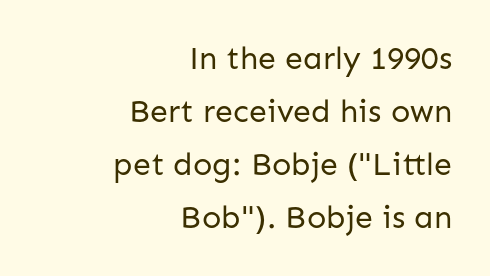
The image shows 32 px regular-weight sans-serif type, upright; set right-aligned, normal line spacing (1.66x), normal letter spacing, not underlined; low stroke contrast and a medium x-height.
